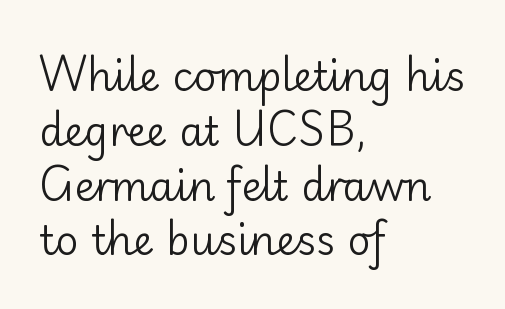
The image shows 40 px regular-weight sans-serif type, upright; set left-aligned, normal line spacing (1.37x), normal letter spacing, not underlined; low stroke contrast and a small x-height.
